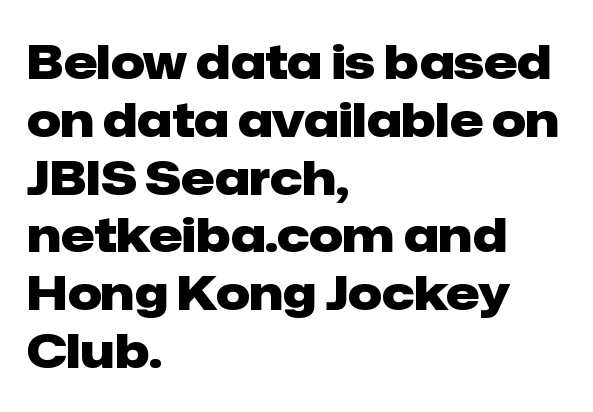
{"serif": "no", "italic": "no", "bold": "yes", "weight": "heavy", "width": "normal", "stroke_contrast": "low", "x_height": "medium", "monospaced": "no", "underline": "no", "align": "left", "line_spacing_ratio": 1.23, "letter_spacing": "normal", "letter_spacing_em": 0.0, "glyph_px": 47}
